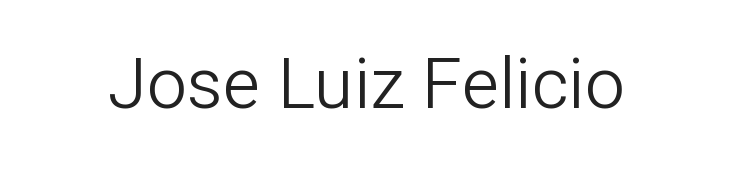
{"serif": "no", "italic": "no", "bold": "no", "weight": "light", "width": "normal", "stroke_contrast": "low", "x_height": "medium", "monospaced": "no", "underline": "no", "letter_spacing": "normal", "letter_spacing_em": 0.0, "glyph_px": 71}
